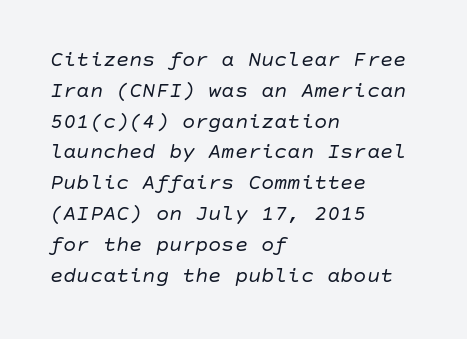
{"italic": "yes", "lean": "right", "slant_degrees": 10, "bold": "no", "underline": "no", "align": "left", "line_spacing": "normal", "line_spacing_ratio": 1.4, "letter_spacing": "normal", "letter_spacing_em": 0.0, "glyph_px": 22}
